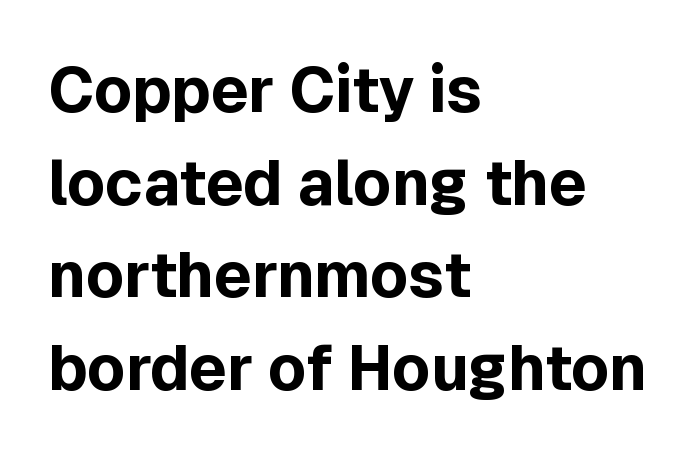
{"serif": "no", "italic": "no", "bold": "yes", "weight": "bold", "width": "normal", "x_height": "medium", "monospaced": "no", "underline": "no", "align": "left", "line_spacing": "normal", "line_spacing_ratio": 1.47, "letter_spacing": "normal", "letter_spacing_em": 0.0, "glyph_px": 63}
